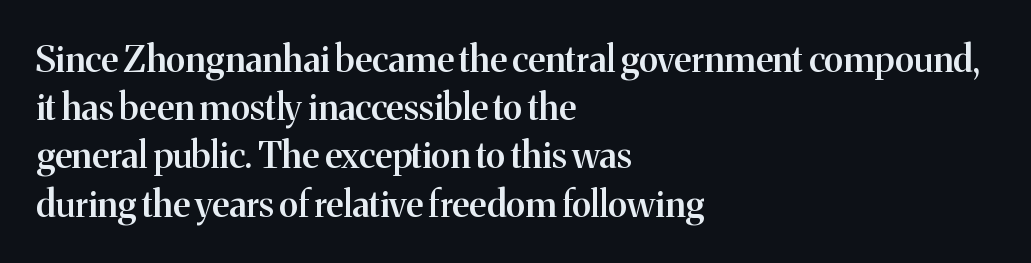
Q: Is the text bold? A: Semi-bold.
Q: Is the text italic (slanted)? A: No, it is upright.
Q: Is the typeface a serif or a sans-serif typeface? A: Serif.
Q: Is the text underlined? A: No.
Q: How is the paragraph aligned? A: Left-aligned.
Q: Is the spacing between letters normal or unusually wide? A: Normal.
Q: Is the spacing between lines tight, normal or loose? A: Normal.
Q: Width (condensed, normal, or wide)? A: Normal.
Q: Stroke contrast? A: Medium.
Q: x-height? A: Medium.
Q: Monospaced? A: No.
